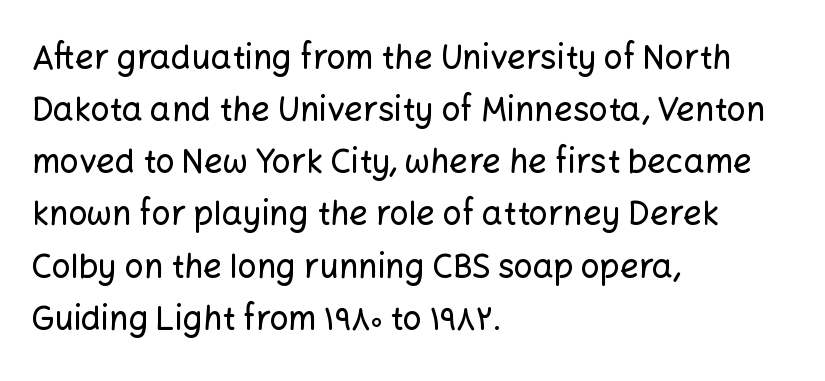
{"serif": "no", "italic": "no", "width": "normal", "stroke_contrast": "low", "x_height": "medium", "monospaced": "no", "underline": "no", "align": "left", "line_spacing": "normal", "line_spacing_ratio": 1.58, "letter_spacing": "normal", "letter_spacing_em": 0.0, "glyph_px": 33}
